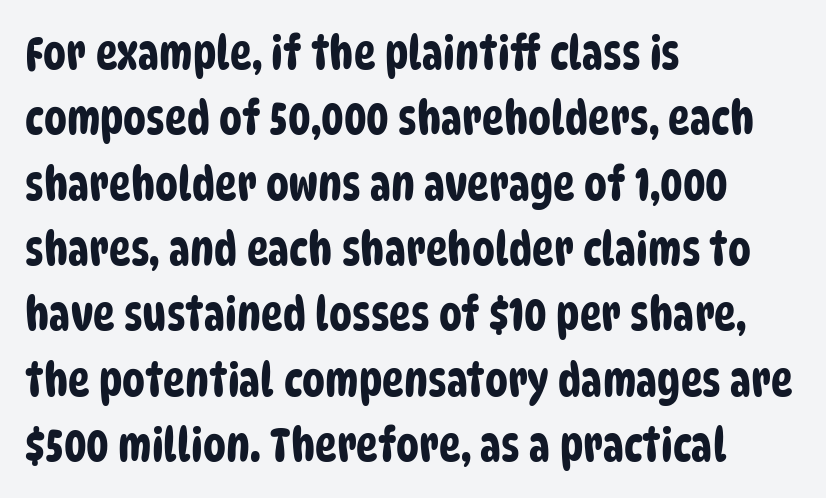
Observe the absence of serifs on each vertical stroke in this sample. Short and long lines alike share a common starting point at left. The specimen omits any rule beneath the text block's lines. Students, note that the glyphs here touch the page at normal intervals. The lines sit at an ordinary, default distance from one another. A typesetter would call this proportional, since set widths differ per character.
